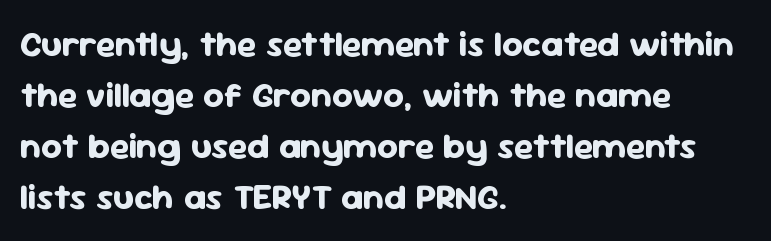
Q: Is the text bold? A: Yes.
Q: Is the text italic (slanted)? A: No, it is upright.
Q: Is the typeface a serif or a sans-serif typeface? A: Sans-serif.
Q: Is the text underlined? A: No.
Q: How is the paragraph aligned? A: Left-aligned.
Q: Is the spacing between letters normal or unusually wide? A: Normal.
Q: Is the spacing between lines tight, normal or loose? A: Normal.
Q: Width (condensed, normal, or wide)? A: Normal.
Q: Stroke contrast? A: Low.
Q: x-height? A: Medium.
Q: Monospaced? A: No.
